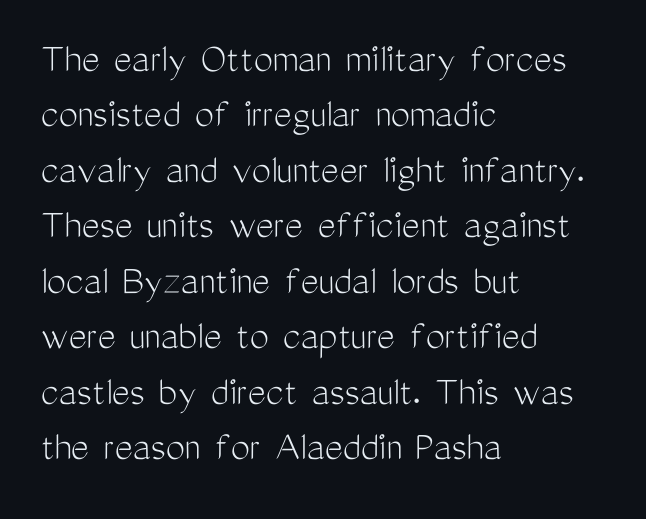
The image shows 43 px light, condensed sans-serif type, upright; set left-aligned, normal line spacing (1.29x), normal letter spacing, not underlined; medium stroke contrast and a medium x-height.
